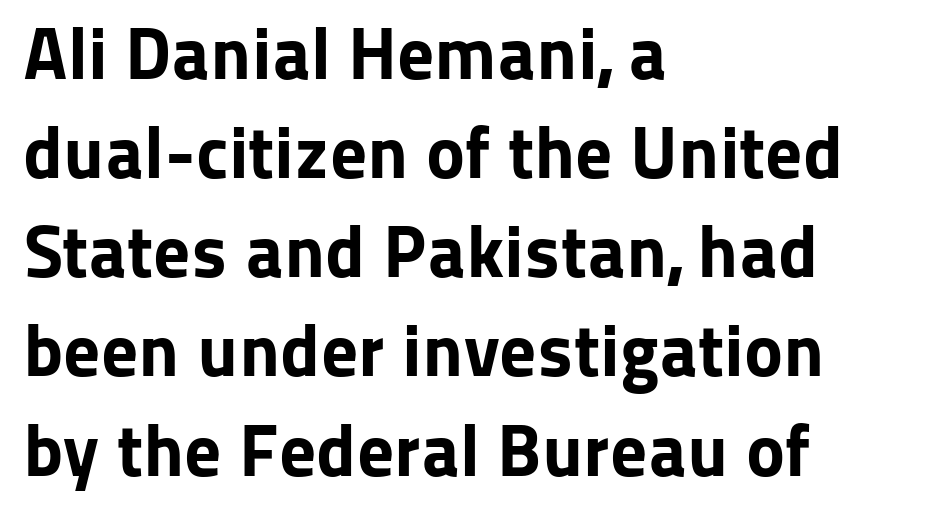
The image shows 74 px bold sans-serif type, upright; set left-aligned, normal line spacing (1.34x), normal letter spacing, not underlined; low stroke contrast and a medium x-height.
